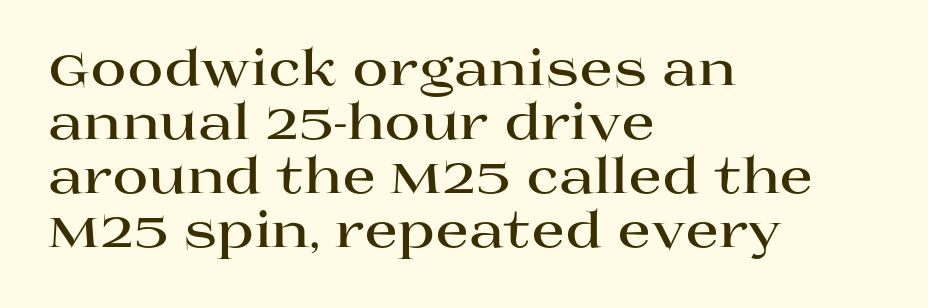
Q: Is the text bold? A: Yes.
Q: Is the text italic (slanted)? A: No, it is upright.
Q: Is the typeface a serif or a sans-serif typeface? A: Serif.
Q: Is the text underlined? A: No.
Q: How is the paragraph aligned? A: Left-aligned.
Q: Is the spacing between letters normal or unusually wide? A: Normal.
Q: Is the spacing between lines tight, normal or loose? A: Tight.
Q: Width (condensed, normal, or wide)? A: Wide.
Q: Stroke contrast? A: High.
Q: x-height? A: Large.
Q: Monospaced? A: No.
